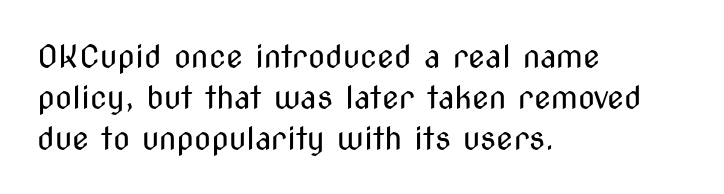
The image shows 31 px regular-weight, condensed sans-serif type, upright; set left-aligned, normal line spacing (1.32x), normal letter spacing, not underlined; medium stroke contrast and a medium x-height.
